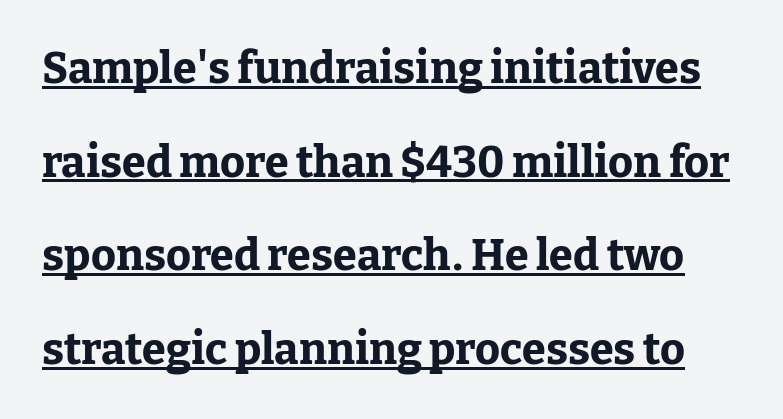
{"serif": "yes", "italic": "no", "bold": "yes", "weight": "bold", "width": "normal", "stroke_contrast": "low", "x_height": "medium", "monospaced": "no", "underline": "yes", "line_spacing": "loose", "line_spacing_ratio": 2.18, "letter_spacing": "normal", "letter_spacing_em": 0.0, "glyph_px": 43}
